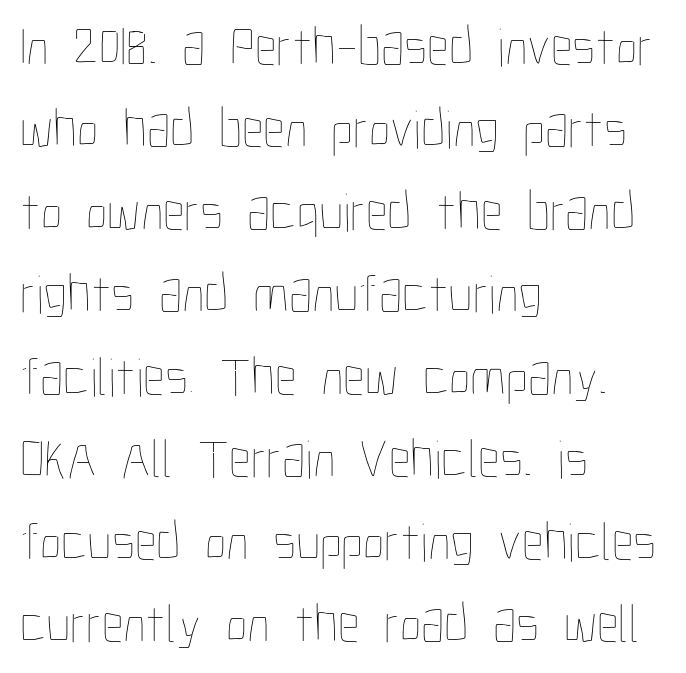
Q: Is the text bold? A: No.
Q: Is the text italic (slanted)? A: No, it is upright.
Q: Is the text underlined? A: No.
Q: How is the paragraph aligned? A: Left-aligned.
Q: Is the spacing between letters normal or unusually wide? A: Normal.
Q: Is the spacing between lines tight, normal or loose? A: Normal.
Q: Width (condensed, normal, or wide)? A: Condensed.
Q: Stroke contrast? A: Low.
Q: x-height? A: Medium.
Q: Monospaced? A: No.
